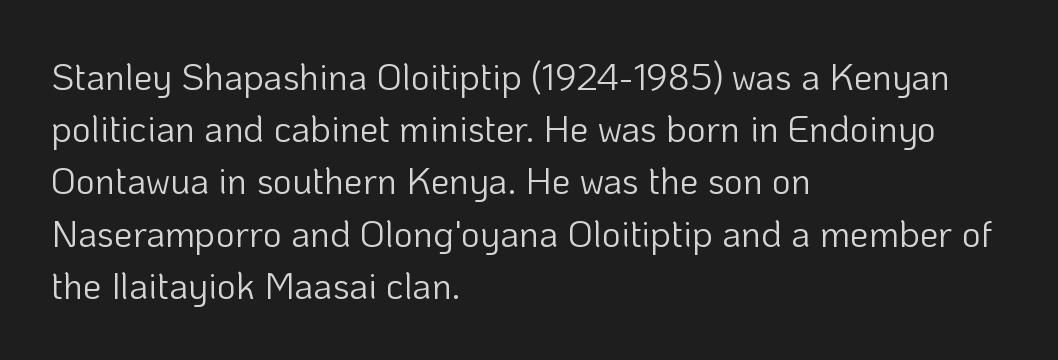
Q: Is the text bold? A: No.
Q: Is the text italic (slanted)? A: No, it is upright.
Q: Is the typeface a serif or a sans-serif typeface? A: Sans-serif.
Q: Is the text underlined? A: No.
Q: How is the paragraph aligned? A: Left-aligned.
Q: Is the spacing between letters normal or unusually wide? A: Normal.
Q: Is the spacing between lines tight, normal or loose? A: Normal.
Q: Width (condensed, normal, or wide)? A: Normal.
Q: Stroke contrast? A: Low.
Q: x-height? A: Medium.
Q: Monospaced? A: No.
